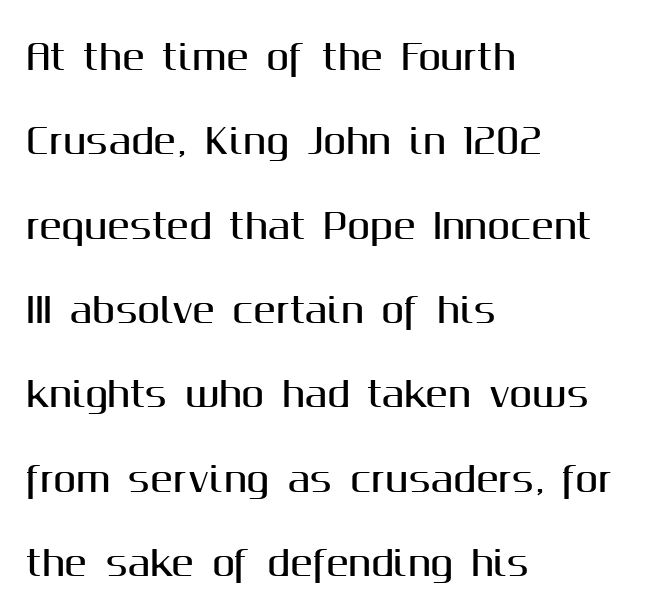
{"serif": "no", "italic": "no", "width": "normal", "stroke_contrast": "medium", "x_height": "medium", "monospaced": "no", "underline": "no", "align": "left", "line_spacing": "loose", "line_spacing_ratio": 2.48, "letter_spacing": "normal", "letter_spacing_em": 0.0, "glyph_px": 34}
